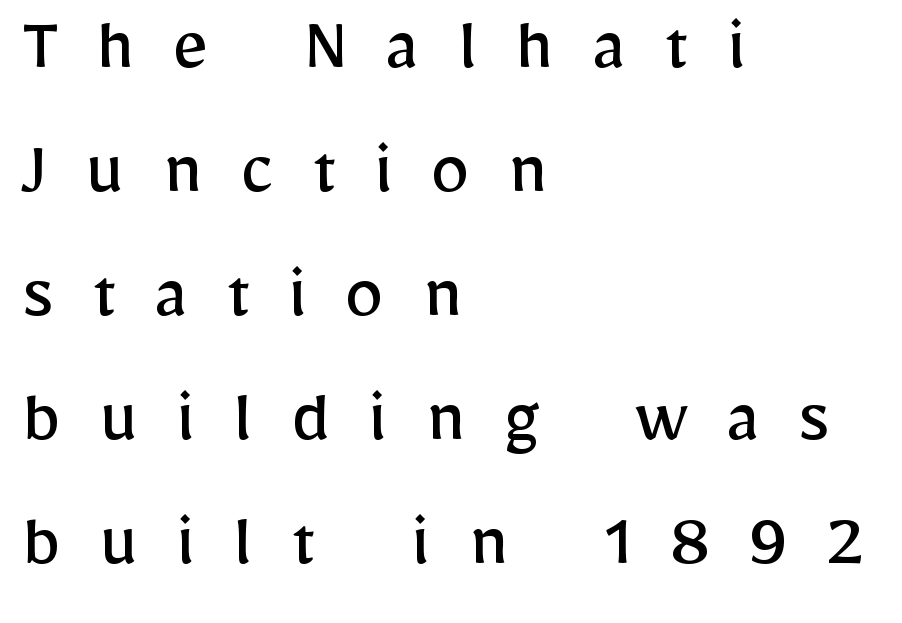
The image shows 79 px regular-weight sans-serif type, upright; set left-aligned, normal line spacing (1.57x), unusually wide letter spacing (+0.48 em), not underlined; low stroke contrast and a medium x-height.
